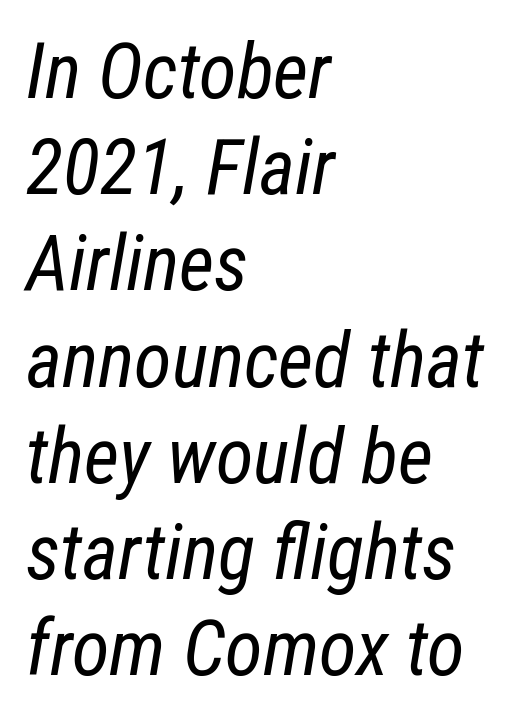
{"italic": "yes", "lean": "right", "slant_degrees": 12, "bold": "no", "weight": "regular", "width": "condensed", "stroke_contrast": "low", "x_height": "medium", "monospaced": "no", "underline": "no", "align": "left", "line_spacing": "normal", "line_spacing_ratio": 1.25, "letter_spacing": "normal", "letter_spacing_em": 0.0, "glyph_px": 77}
